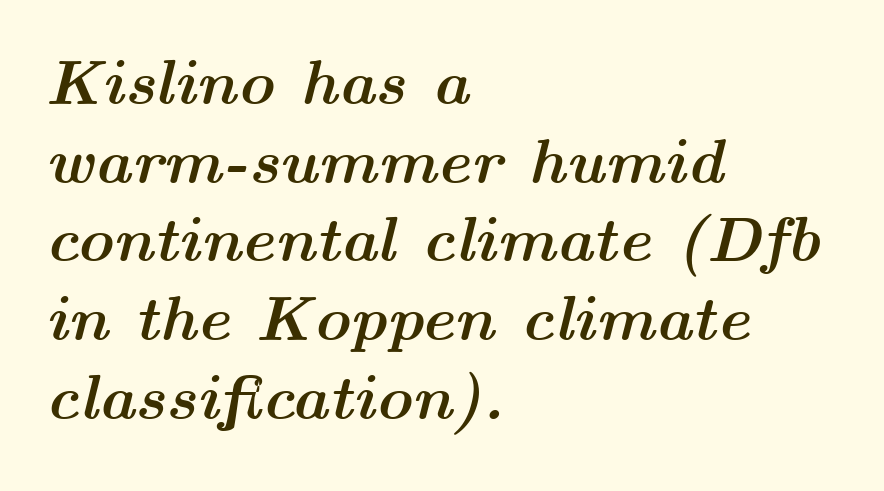
Q: Is the text bold? A: Yes.
Q: Is the text italic (slanted)? A: Yes, it leans right by about 14 degrees.
Q: Is the text underlined? A: No.
Q: How is the paragraph aligned? A: Left-aligned.
Q: Is the spacing between letters normal or unusually wide? A: Normal.
Q: Is the spacing between lines tight, normal or loose? A: Normal.
Q: Width (condensed, normal, or wide)? A: Wide.
Q: Stroke contrast? A: Medium.
Q: x-height? A: Medium.
Q: Monospaced? A: No.
